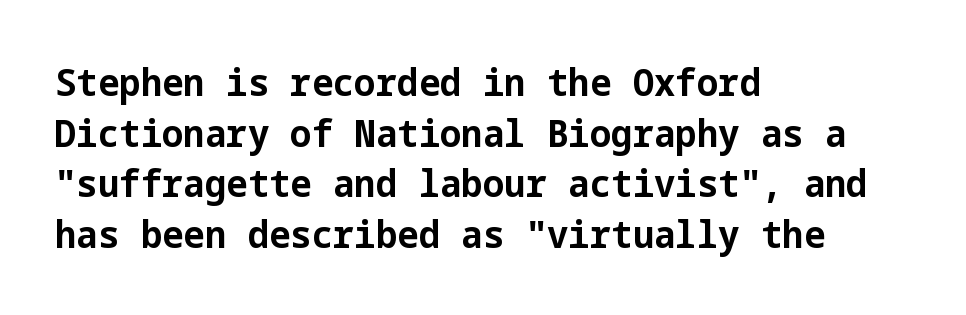
The image shows 38 px bold sans-serif type, upright; set left-aligned, normal line spacing (1.33x), normal letter spacing, not underlined; low stroke contrast and a medium x-height.
